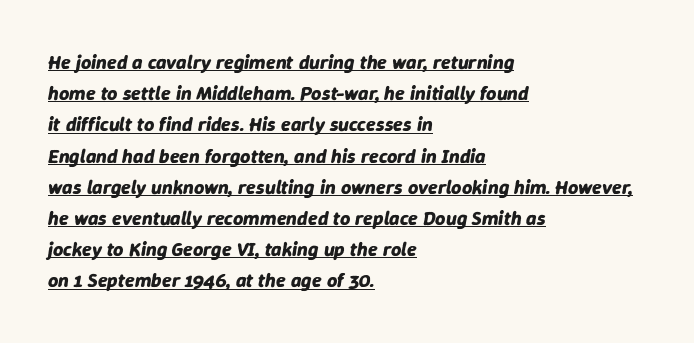
{"italic": "yes", "lean": "right", "slant_degrees": 9, "bold": "yes", "underline": "yes", "align": "left", "line_spacing": "normal", "line_spacing_ratio": 1.56, "letter_spacing": "normal", "letter_spacing_em": 0.0, "glyph_px": 20}
